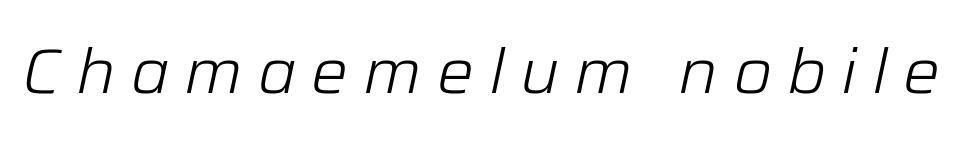
The image shows 62 px light type, italic (leaning right); set unusually wide letter spacing (+0.24 em), not underlined; low stroke contrast and a medium x-height.
